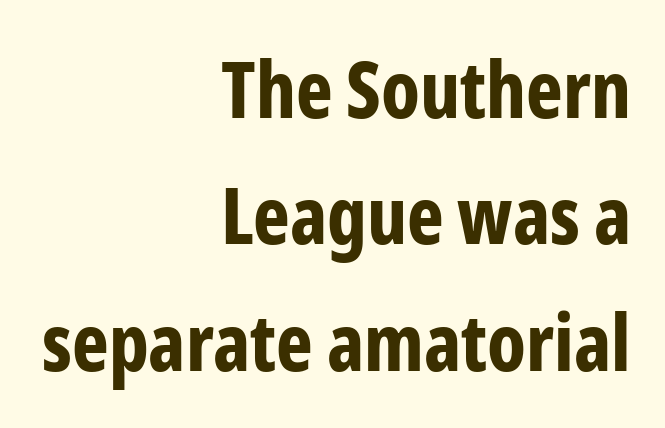
The image shows 78 px bold, condensed sans-serif type, upright; set right-aligned, normal line spacing (1.62x), normal letter spacing, not underlined; low stroke contrast and a medium x-height.
